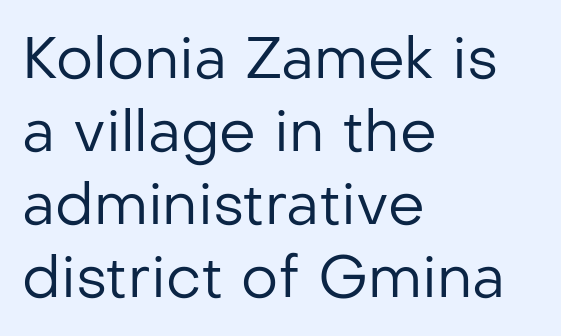
Weight: in the light-to-regular range. Check where the strokes stop: nothing finishes them off — pure sans. Only glyphs here, with clear space below each row. Evenly set lines give the paragraph a standard silhouette.
